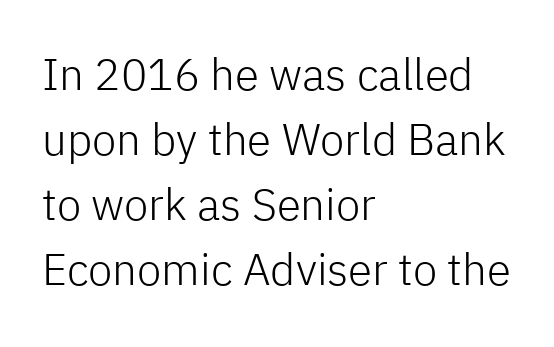
Weight: not bold — regular or lighter. The area under the type is left untouched. Nope, no serifs anywhere on these letters. Students, note that the glyphs here touch the page at normal intervals.
